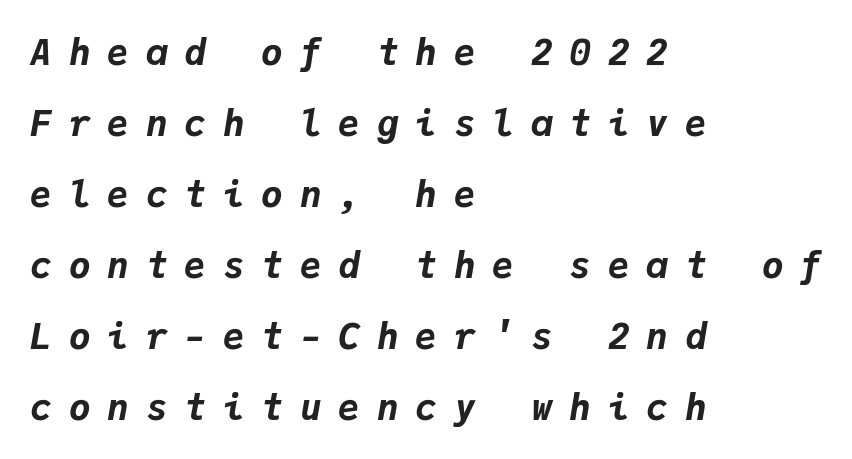
Q: Is the text bold? A: Yes.
Q: Is the text italic (slanted)? A: Yes, it leans right by about 9 degrees.
Q: Is the text underlined? A: No.
Q: How is the paragraph aligned? A: Left-aligned.
Q: Is the spacing between letters normal or unusually wide? A: Unusually wide.
Q: Is the spacing between lines tight, normal or loose? A: Loose.
Q: Width (condensed, normal, or wide)? A: Normal.
Q: Stroke contrast? A: Low.
Q: x-height? A: Medium.
Q: Monospaced? A: Yes.
